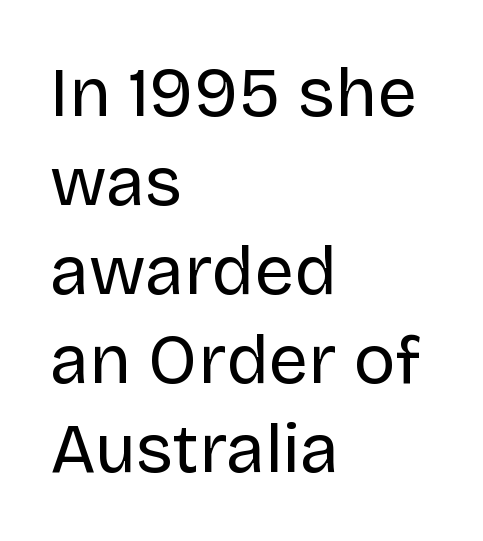
{"serif": "no", "italic": "no", "bold": "no", "weight": "regular", "width": "normal", "stroke_contrast": "low", "x_height": "large", "monospaced": "no", "underline": "no", "align": "left", "line_spacing": "normal", "line_spacing_ratio": 1.27, "letter_spacing": "normal", "letter_spacing_em": 0.0, "glyph_px": 70}
